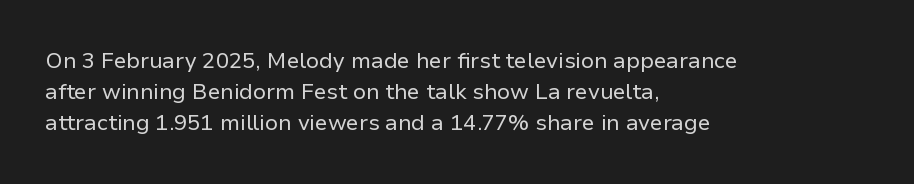
{"italic": "no", "bold": "no", "underline": "no", "align": "left", "line_spacing": "normal", "line_spacing_ratio": 1.42, "letter_spacing": "normal", "letter_spacing_em": 0.0, "glyph_px": 22}
